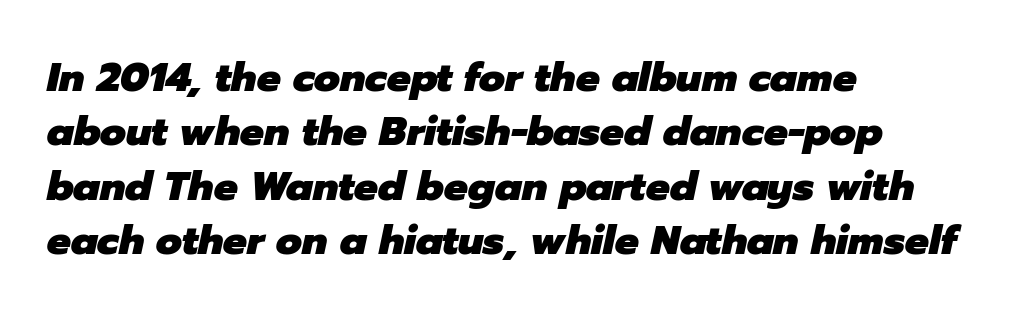
The image shows 40 px heavy type, italic (leaning right); set left-aligned, normal line spacing (1.36x), normal letter spacing, not underlined; low stroke contrast and a medium x-height.
